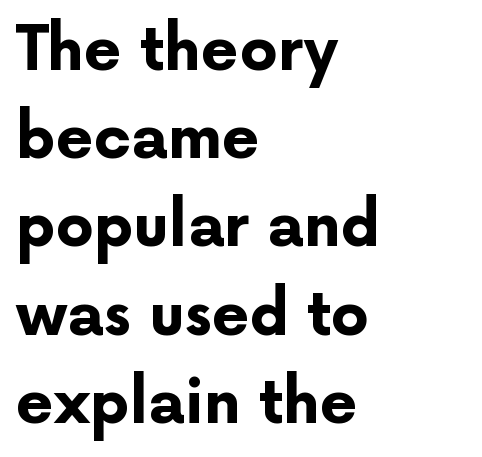
Q: Is the text bold? A: Yes.
Q: Is the text italic (slanted)? A: No, it is upright.
Q: Is the typeface a serif or a sans-serif typeface? A: Sans-serif.
Q: Is the text underlined? A: No.
Q: How is the paragraph aligned? A: Left-aligned.
Q: Is the spacing between letters normal or unusually wide? A: Normal.
Q: Is the spacing between lines tight, normal or loose? A: Normal.
Q: Width (condensed, normal, or wide)? A: Normal.
Q: Stroke contrast? A: Low.
Q: x-height? A: Medium.
Q: Monospaced? A: No.
